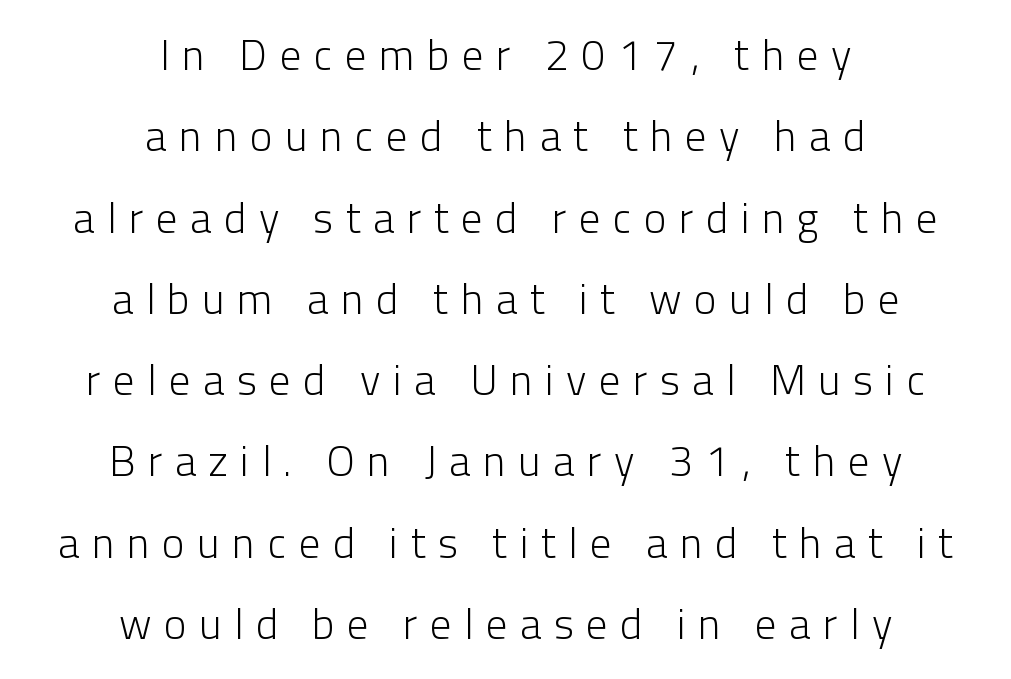
{"serif": "no", "italic": "no", "bold": "no", "weight": "light", "width": "normal", "stroke_contrast": "low", "x_height": "medium", "monospaced": "no", "underline": "no", "align": "center", "line_spacing_ratio": 1.89, "letter_spacing": "wide", "letter_spacing_em": 0.29, "glyph_px": 43}
